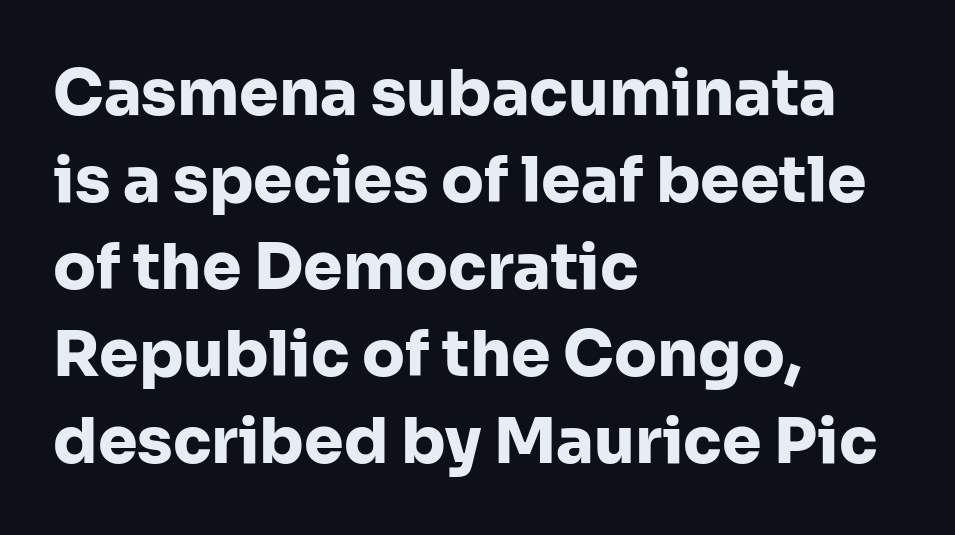
{"serif": "no", "italic": "no", "bold": "yes", "weight": "heavy", "width": "normal", "stroke_contrast": "low", "x_height": "medium", "monospaced": "no", "underline": "no", "align": "left", "line_spacing": "normal", "line_spacing_ratio": 1.38, "letter_spacing": "normal", "letter_spacing_em": 0.0, "glyph_px": 63}
